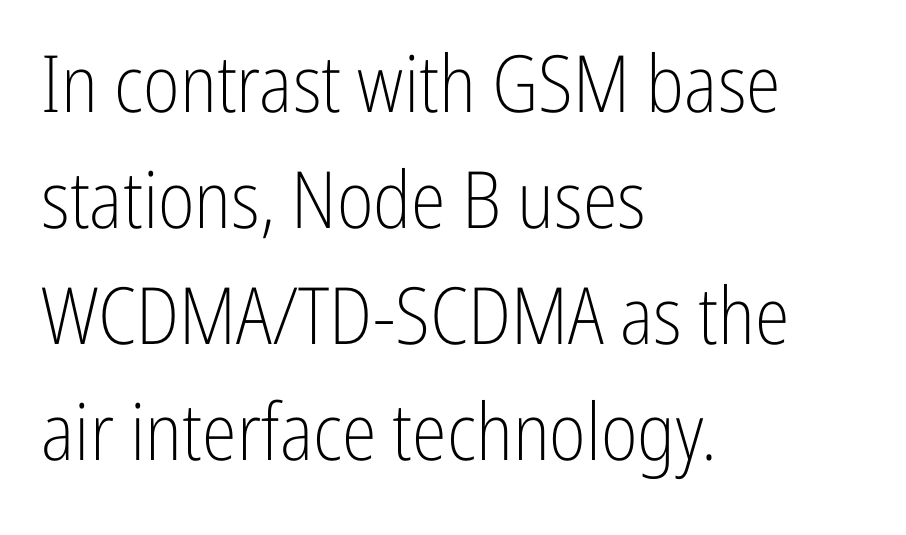
If you measured baseline to baseline, you'd find a middling distance. No word sits above an underline. No extra tracking has been applied to these lines. This is roman type, the default non-slanted kind.
